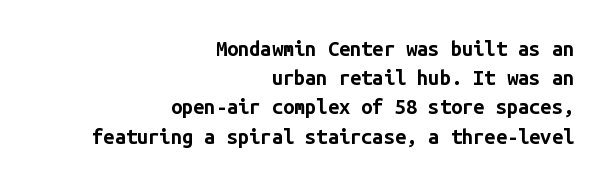
A normal amount of white space separates one row of letters from the next. Every stem runs plumb, perpendicular to the baseline. The paragraph has a hard right edge and a soft left edge. How are the letters spaced? Ordinarily, with no added tracking. Caption: bold face, heavy strokes. The space directly below the letters is spotless.
